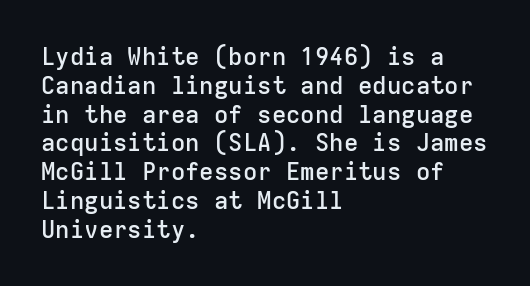
Q: Is the text bold? A: Semi-bold.
Q: Is the text italic (slanted)? A: No, it is upright.
Q: Is the text underlined? A: No.
Q: How is the paragraph aligned? A: Left-aligned.
Q: Is the spacing between letters normal or unusually wide? A: Normal.
